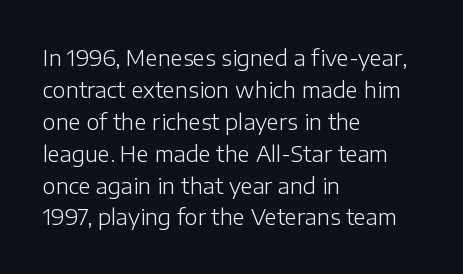
The image shows 22 px text type, upright; set left-aligned, normal line spacing (1.45x), normal letter spacing, not underlined.
